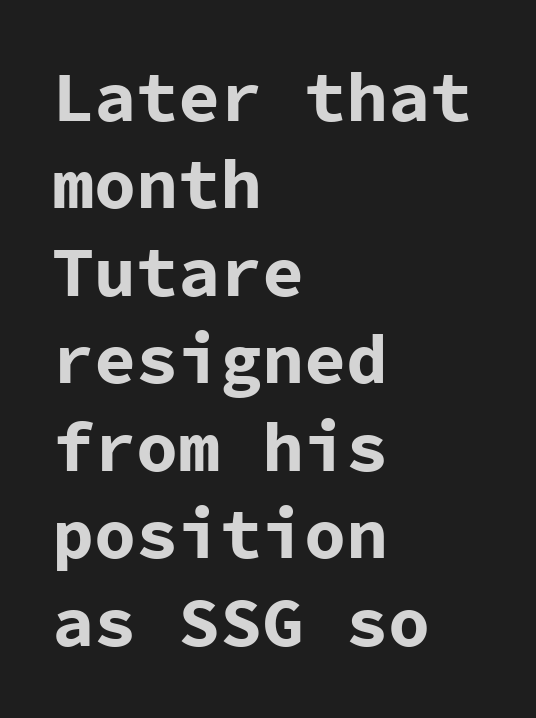
Q: Is the text bold? A: Yes.
Q: Is the text italic (slanted)? A: No, it is upright.
Q: Is the typeface a serif or a sans-serif typeface? A: Sans-serif.
Q: Is the text underlined? A: No.
Q: How is the paragraph aligned? A: Left-aligned.
Q: Is the spacing between letters normal or unusually wide? A: Normal.
Q: Is the spacing between lines tight, normal or loose? A: Normal.
Q: Width (condensed, normal, or wide)? A: Normal.
Q: Stroke contrast? A: Low.
Q: x-height? A: Medium.
Q: Monospaced? A: Yes.
